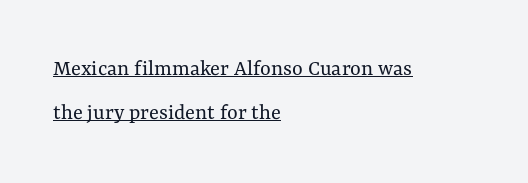
The typography opts for an upright posture over an oblique one. The tracking reads as untouched default to a designer's eye. Students, observe the line beneath the letters — that is underlining. Airy leading. The strokes are not fattened; the text isn't bold.
